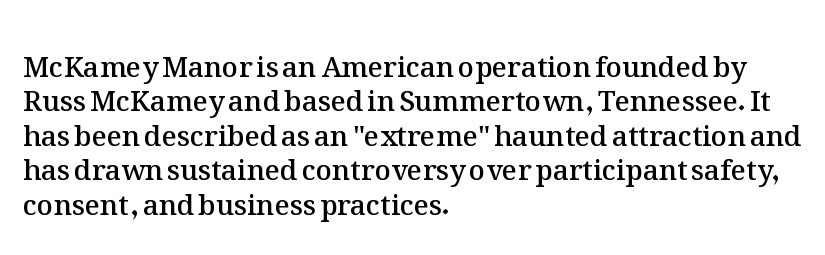
{"italic": "no", "bold": "semi", "weight": "semibold", "width": "normal", "stroke_contrast": "medium", "x_height": "medium", "monospaced": "no", "underline": "no", "align": "left", "line_spacing_ratio": 1.23, "letter_spacing": "normal", "letter_spacing_em": 0.0, "glyph_px": 28}
